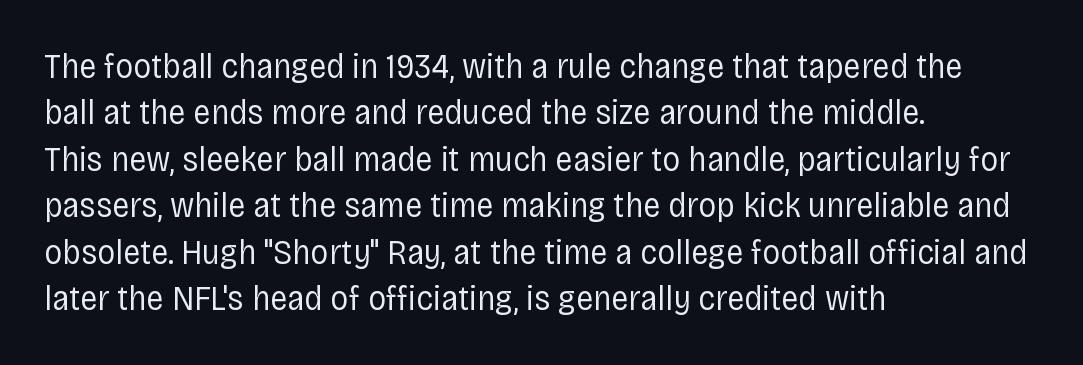
{"serif": "no", "italic": "no", "bold": "no", "weight": "regular", "width": "condensed", "stroke_contrast": "low", "x_height": "large", "monospaced": "no", "underline": "no", "align": "left", "line_spacing": "normal", "line_spacing_ratio": 1.29, "letter_spacing": "normal", "letter_spacing_em": 0.0, "glyph_px": 36}
